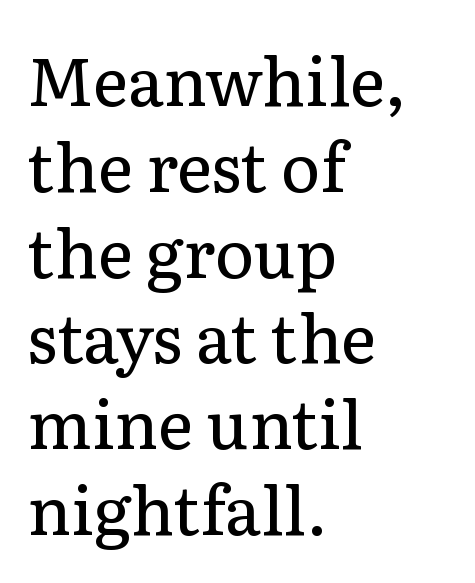
The image shows 67 px regular-weight serif type, upright; set left-aligned, normal line spacing (1.28x), normal letter spacing, not underlined; low stroke contrast and a medium x-height.
